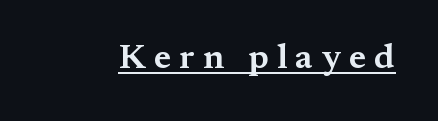
A typesetter would label this face a serif. This rendering features underlined lettering. Proportional: the letters do not fall into vertical columns. This is roman type, the default non-slanted kind. Inter-character spacing is expanded well beyond the font's built-in metrics.
